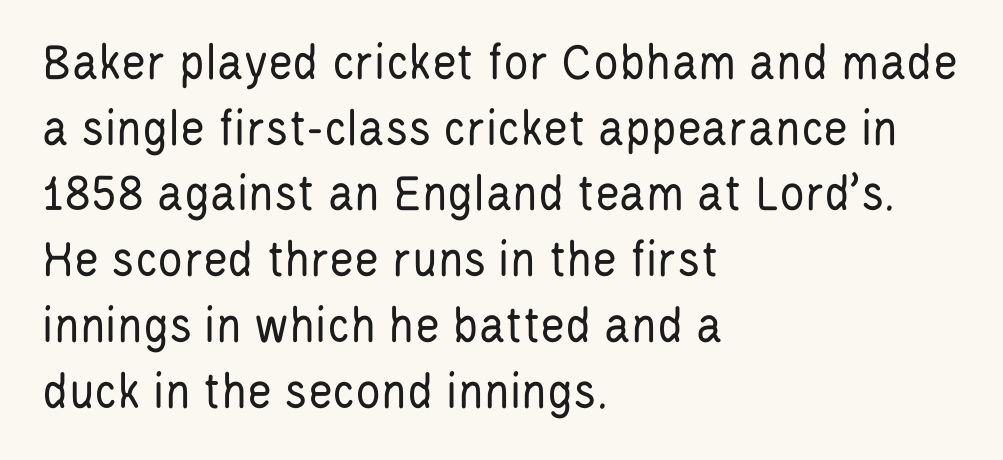
The image shows 53 px regular-weight, condensed sans-serif type, upright; set left-aligned, line spacing 1.24x, normal letter spacing, not underlined; low stroke contrast and a large x-height.
